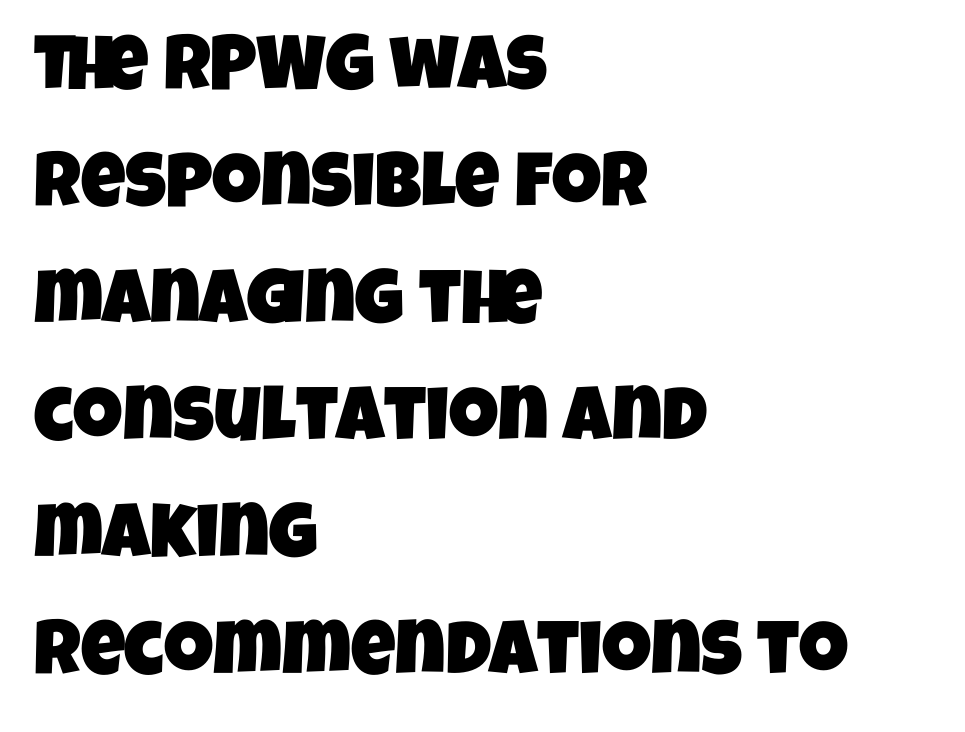
The image shows 77 px condensed sans-serif type; set left-aligned, normal line spacing (1.52x), normal letter spacing, not underlined; low stroke contrast and a large x-height.
